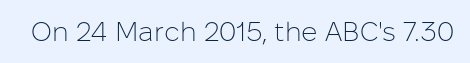
The image shows 27 px text type, upright; set normal letter spacing, not underlined.
